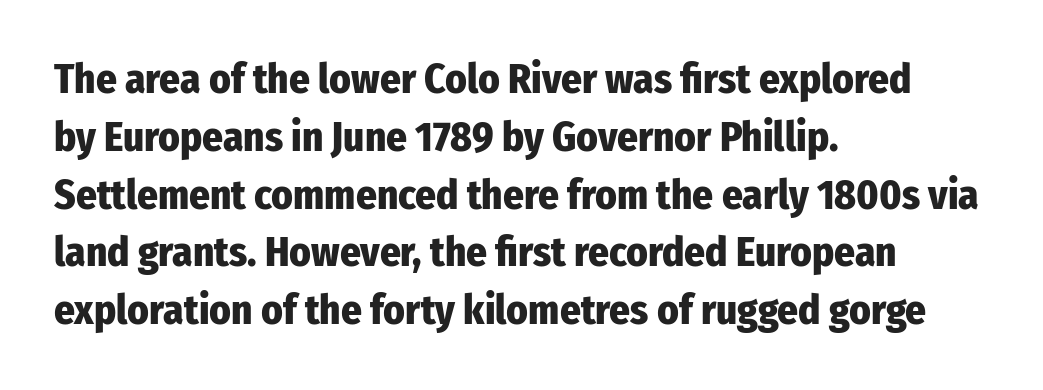
{"serif": "no", "italic": "no", "bold": "yes", "weight": "heavy", "width": "condensed", "stroke_contrast": "low", "x_height": "medium", "monospaced": "no", "underline": "no", "align": "left", "line_spacing": "normal", "line_spacing_ratio": 1.41, "letter_spacing": "normal", "letter_spacing_em": 0.0, "glyph_px": 41}
